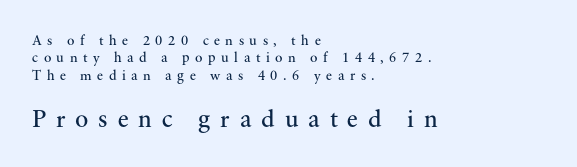
Nobody drew a line under any word here. No extra ink here — the face is not bold. Vertical strokes here are truly vertical. Of the two passages, the one underneath uses the larger point size. Here the glyphs are tracked loosely, breaking word shapes into spaced letters. If you drew a ruler down the left edge, every line would touch it.
